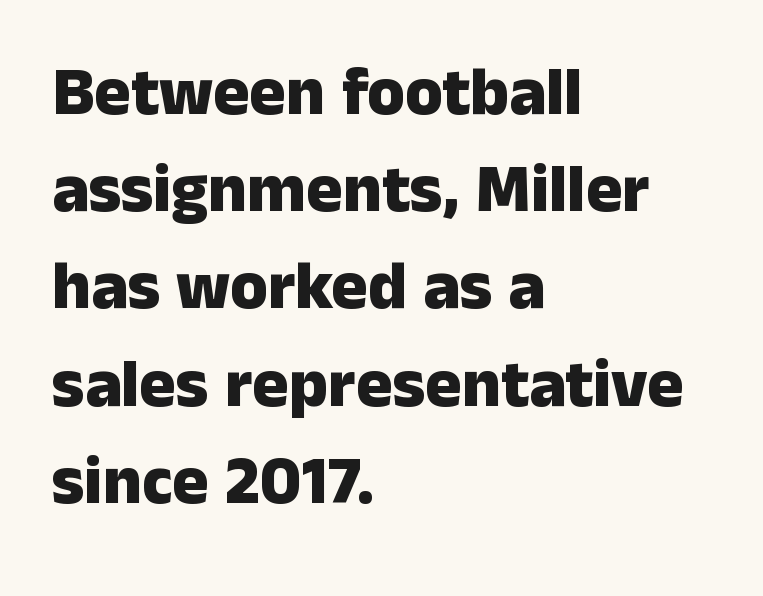
Q: Is the text bold? A: Yes.
Q: Is the text italic (slanted)? A: No, it is upright.
Q: Is the typeface a serif or a sans-serif typeface? A: Sans-serif.
Q: Is the text underlined? A: No.
Q: How is the paragraph aligned? A: Left-aligned.
Q: Is the spacing between letters normal or unusually wide? A: Normal.
Q: Is the spacing between lines tight, normal or loose? A: Normal.
Q: Width (condensed, normal, or wide)? A: Normal.
Q: Stroke contrast? A: Low.
Q: x-height? A: Medium.
Q: Monospaced? A: No.
